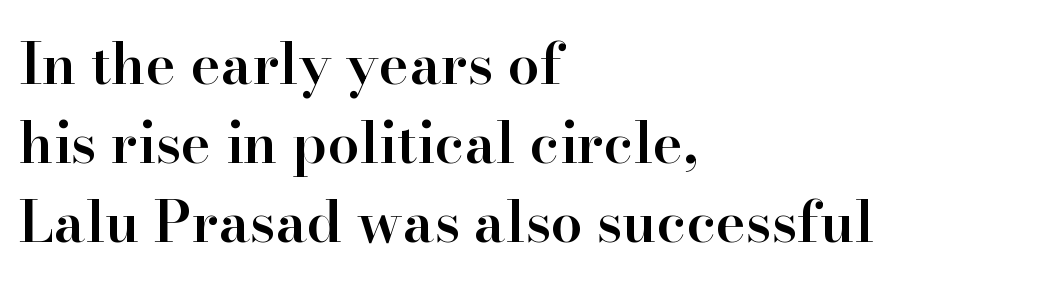
The face used here is a semibold: visibly heavier than regular, lighter than bold. Leading: standard. Teacher's note: observe the even left margin — that is flush-left alignment. Every character sits straight up, as roman type does. The face used here is seriffed, in the tradition of book romans. Decoration check: the copy has no underline.
